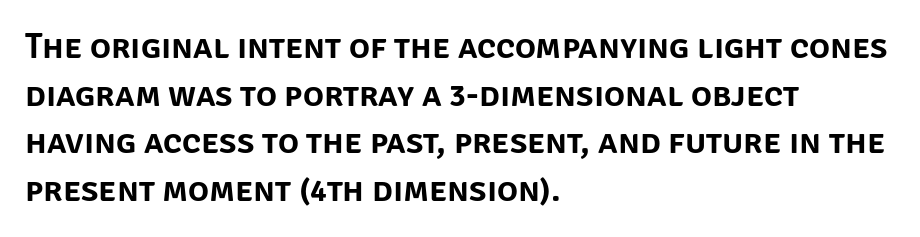
Is this a fixed-width face? No — the glyphs have proportional, varying widths. You could call the tracking neutral — neither tight nor loose. The font's upright variant was chosen for this text. Underlining? Definitely not there. Successive baselines arrive at the customary interval.
